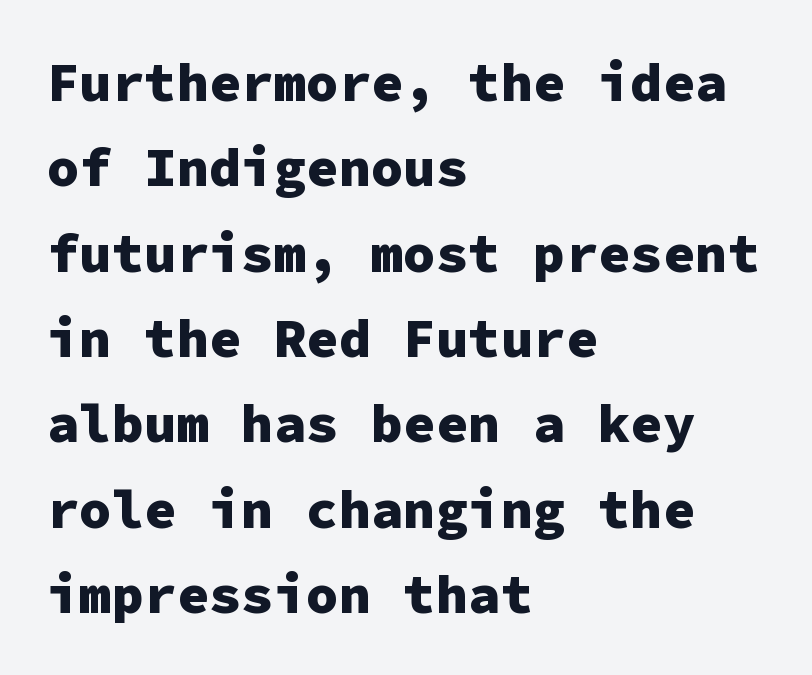
{"serif": "no", "italic": "no", "bold": "yes", "weight": "heavy", "width": "normal", "stroke_contrast": "low", "x_height": "medium", "monospaced": "yes", "underline": "no", "align": "left", "line_spacing": "normal", "line_spacing_ratio": 1.58, "letter_spacing": "normal", "letter_spacing_em": 0.0, "glyph_px": 54}
